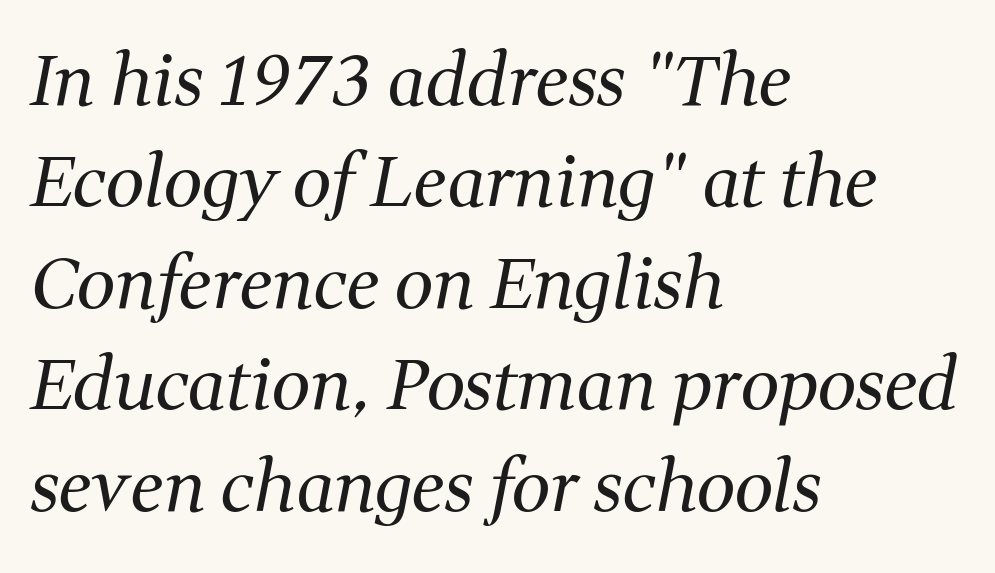
The image shows 69 px regular-weight serif type, italic (leaning right); set left-aligned, normal line spacing (1.47x), normal letter spacing, not underlined; medium stroke contrast and a medium x-height.
